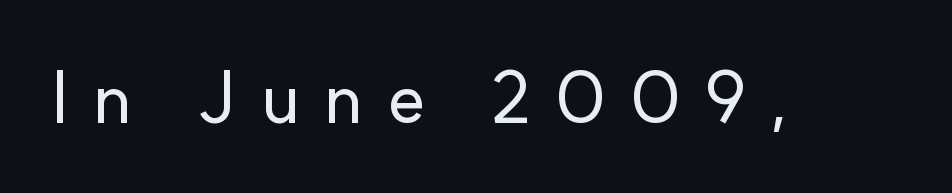
Q: Is the text italic (slanted)? A: No, it is upright.
Q: Is the typeface a serif or a sans-serif typeface? A: Sans-serif.
Q: Is the text underlined? A: No.
Q: Is the spacing between letters normal or unusually wide? A: Unusually wide.
Q: Width (condensed, normal, or wide)? A: Normal.
Q: Stroke contrast? A: Low.
Q: x-height? A: Small.
Q: Monospaced? A: No.
